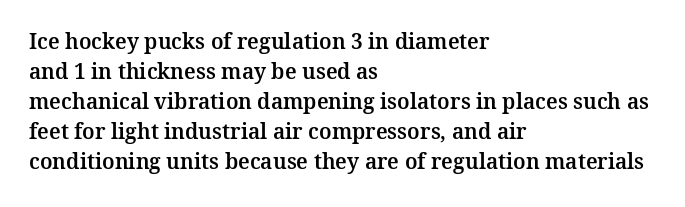
{"italic": "no", "underline": "no", "align": "left", "line_spacing": "normal", "line_spacing_ratio": 1.43, "letter_spacing": "normal", "letter_spacing_em": 0.0, "glyph_px": 21}
